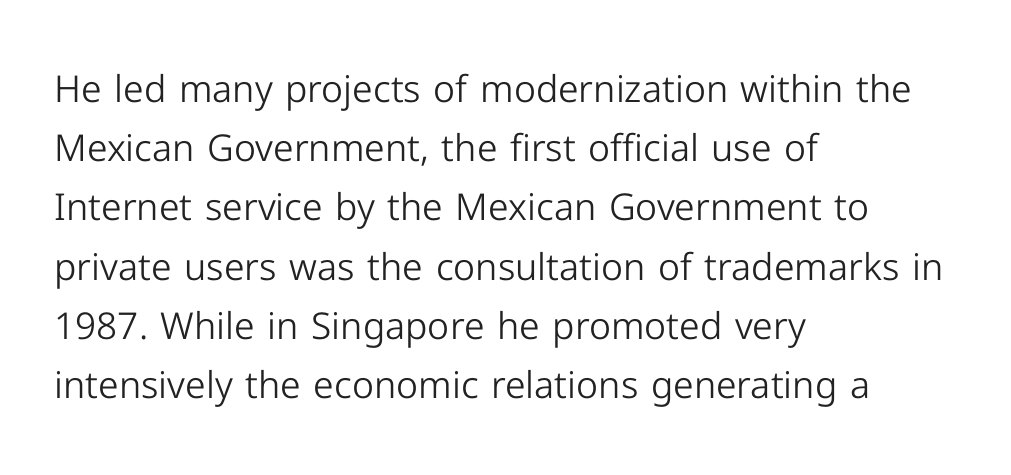
The image shows 37 px light sans-serif type, upright; set left-aligned, normal line spacing (1.6x), normal letter spacing, not underlined; low stroke contrast and a medium x-height.
